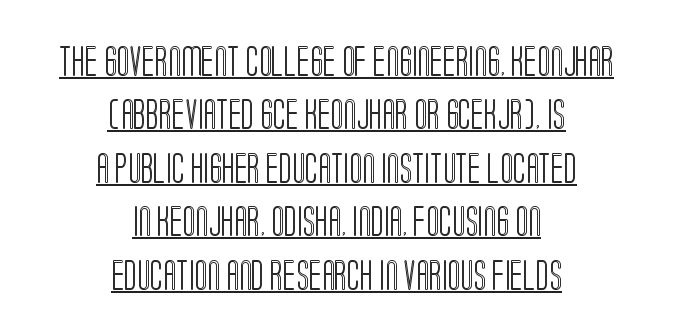
The image shows 30 px condensed type, upright; set centered, line spacing 1.78x, normal letter spacing, underlined; a large x-height.
